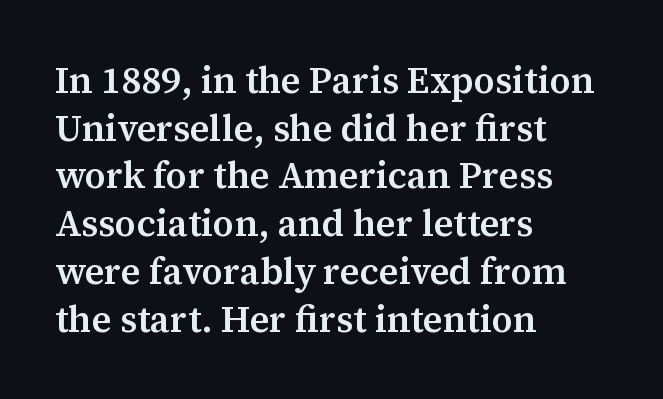
Font category for this specimen: serif. Beneath every word, the page is bare. Varying glyph widths throughout — classic text-font behaviour. This sample is left-justified, so line endings fall wherever the words run out. This is roman type, the default non-slanted kind. Emphasis by weight is partial: semibold.
